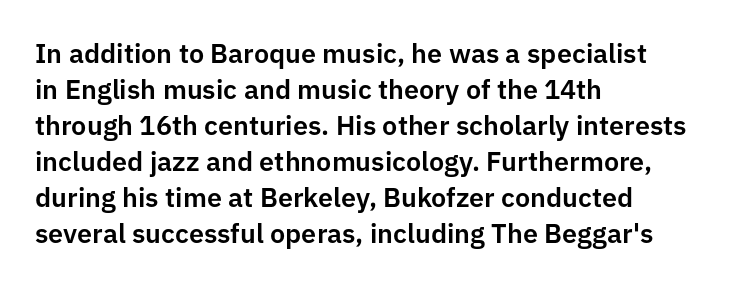
Q: Is the text italic (slanted)? A: No, it is upright.
Q: Is the text underlined? A: No.
Q: How is the paragraph aligned? A: Left-aligned.
Q: Is the spacing between letters normal or unusually wide? A: Normal.
Q: Is the spacing between lines tight, normal or loose? A: Normal.
